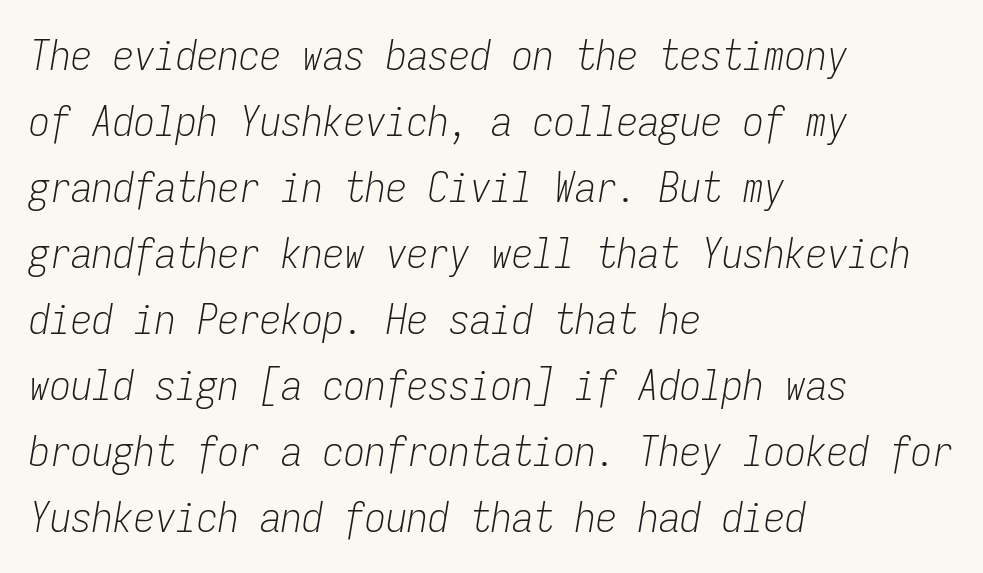
The image shows 42 px light, condensed type, italic (leaning right), monospaced; set left-aligned, normal line spacing (1.57x), normal letter spacing, not underlined; low stroke contrast and a medium x-height.
